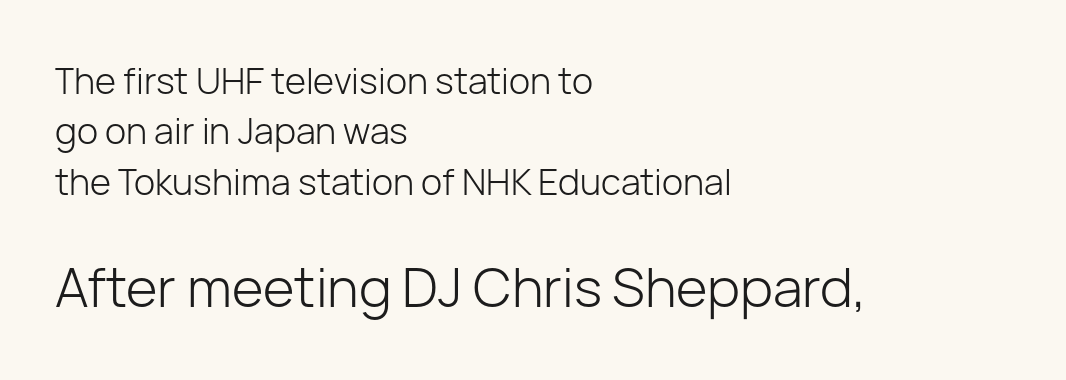
Q: Is the text bold? A: No.
Q: Is the text italic (slanted)? A: No, it is upright.
Q: Is the typeface a serif or a sans-serif typeface? A: Sans-serif.
Q: Is the text underlined? A: No.
Q: How is the paragraph aligned? A: Left-aligned.
Q: Is the spacing between letters normal or unusually wide? A: Normal.
Q: Is the spacing between lines tight, normal or loose? A: Normal.
Q: Which block of text is set in a larger size, the first (top) or the second (bottom)? A: The second (bottom) one.
Q: Width (condensed, normal, or wide)? A: Normal.
Q: Stroke contrast? A: Low.
Q: x-height? A: Medium.
Q: Monospaced? A: No.
